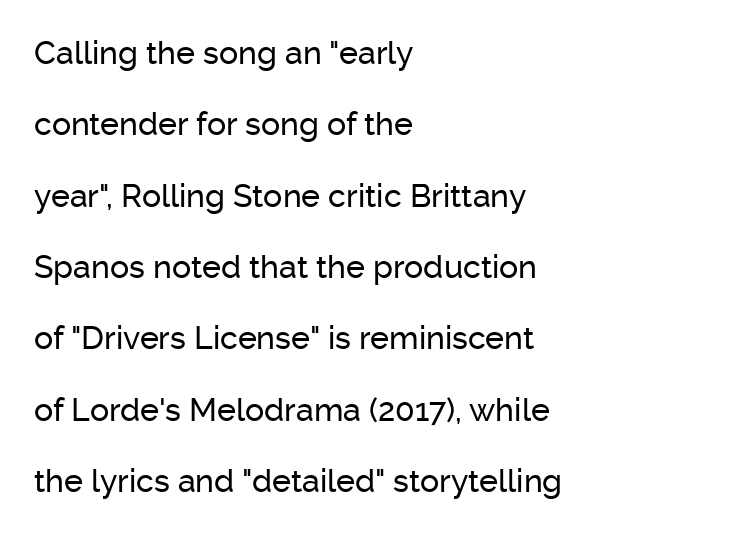
These lines are set flush left with a ragged right edge. Letter spacing: default. These lines are rendered in a variable-pitch font. Students, observe: this is what heavily led, spacious text looks like. Any mark beneath the type? The region is blank.
